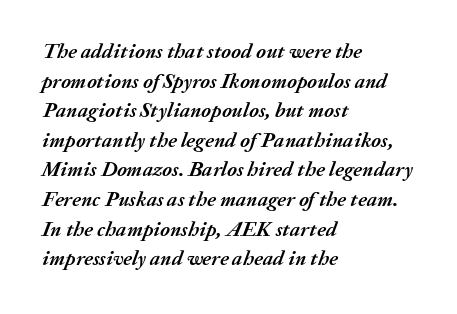
{"italic": "yes", "lean": "right", "slant_degrees": 20, "bold": "yes", "underline": "no", "align": "left", "line_spacing": "normal", "line_spacing_ratio": 1.41, "letter_spacing": "normal", "letter_spacing_em": 0.0, "glyph_px": 21}
